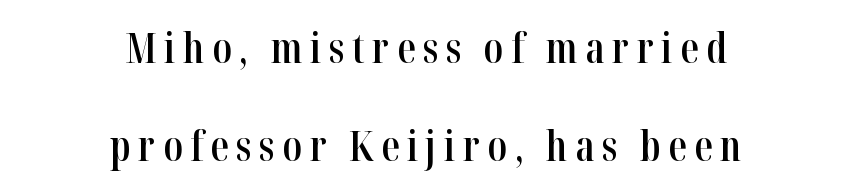
Q: Is the text bold? A: Semi-bold.
Q: Is the text italic (slanted)? A: No, it is upright.
Q: Is the typeface a serif or a sans-serif typeface? A: Serif.
Q: Is the text underlined? A: No.
Q: How is the paragraph aligned? A: Centered.
Q: Is the spacing between lines tight, normal or loose? A: Loose.
Q: Width (condensed, normal, or wide)? A: Condensed.
Q: Stroke contrast? A: High.
Q: x-height? A: Medium.
Q: Monospaced? A: No.
